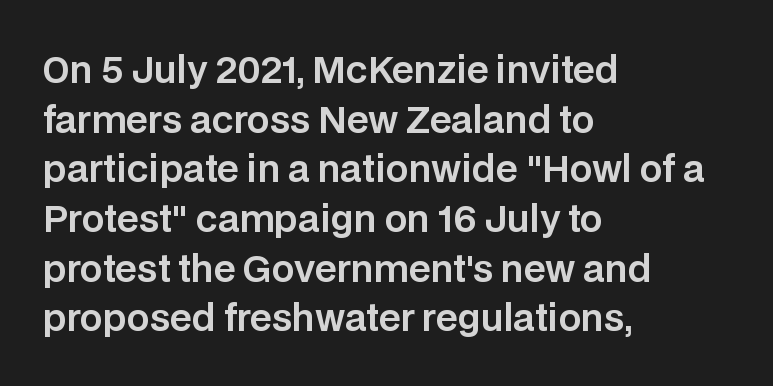
This rendering uses left alignment, leaving the right contour irregular. The type is set solid horizontally, with unmodified tracking. The type sits square on the baseline with zero lean. The rendering uses a moderate line-height, typical for paragraphs. Just letters on the line, the space beneath them empty. Examine the stroke ends and you'll find no serifs.
